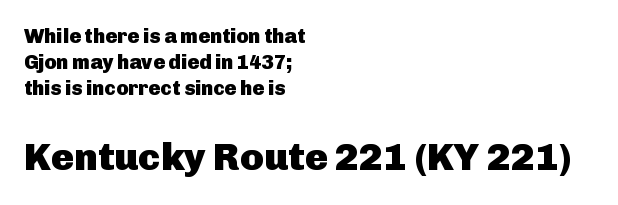
A classic flush-left, rag-right setting is used for this passage. If you drew a line through each stem, it would be perfectly vertical. Regular leading. To sum up the face: it is a sans, with no serifs.
